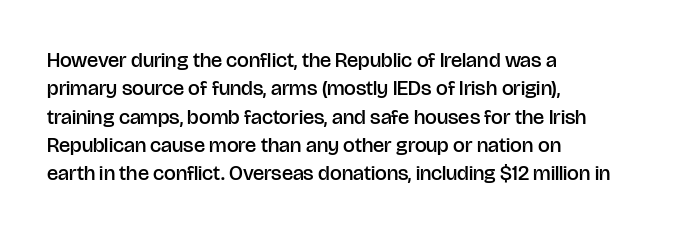
{"italic": "no", "bold": "semi", "underline": "no", "align": "left", "line_spacing": "normal", "line_spacing_ratio": 1.35, "letter_spacing": "normal", "letter_spacing_em": 0.0, "glyph_px": 21}
